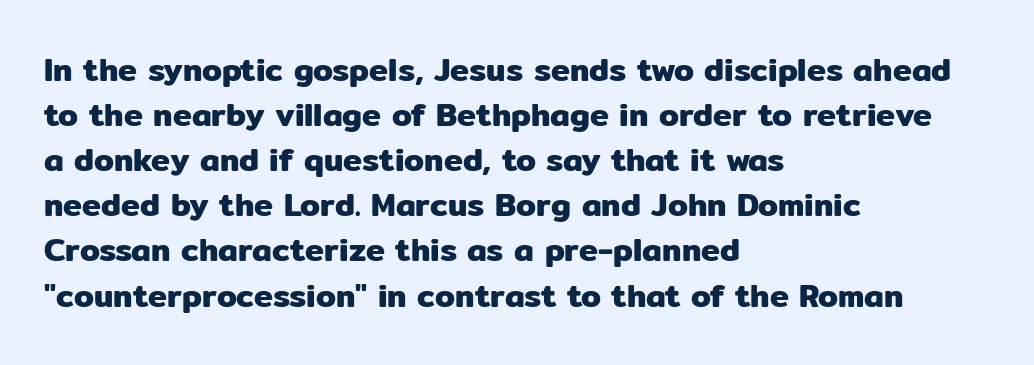
{"serif": "no", "italic": "no", "width": "normal", "stroke_contrast": "low", "x_height": "medium", "monospaced": "no", "underline": "no", "align": "left", "line_spacing": "normal", "line_spacing_ratio": 1.41, "letter_spacing": "normal", "letter_spacing_em": 0.0, "glyph_px": 32}
